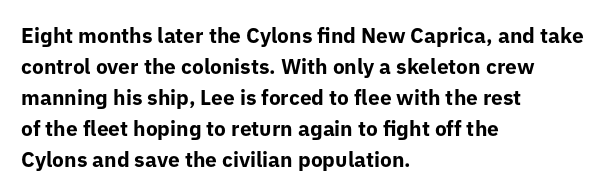
{"italic": "no", "bold": "yes", "underline": "no", "align": "left", "line_spacing": "normal", "line_spacing_ratio": 1.48, "letter_spacing": "normal", "letter_spacing_em": 0.0, "glyph_px": 21}
